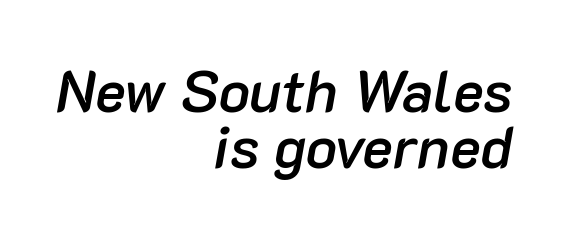
Q: Is the text bold? A: Semi-bold.
Q: Is the text italic (slanted)? A: Yes, it leans right by about 10 degrees.
Q: Is the text underlined? A: No.
Q: How is the paragraph aligned? A: Right-aligned.
Q: Is the spacing between letters normal or unusually wide? A: Normal.
Q: Is the spacing between lines tight, normal or loose? A: Tight.
Q: Width (condensed, normal, or wide)? A: Normal.
Q: Stroke contrast? A: Low.
Q: x-height? A: Medium.
Q: Monospaced? A: No.
